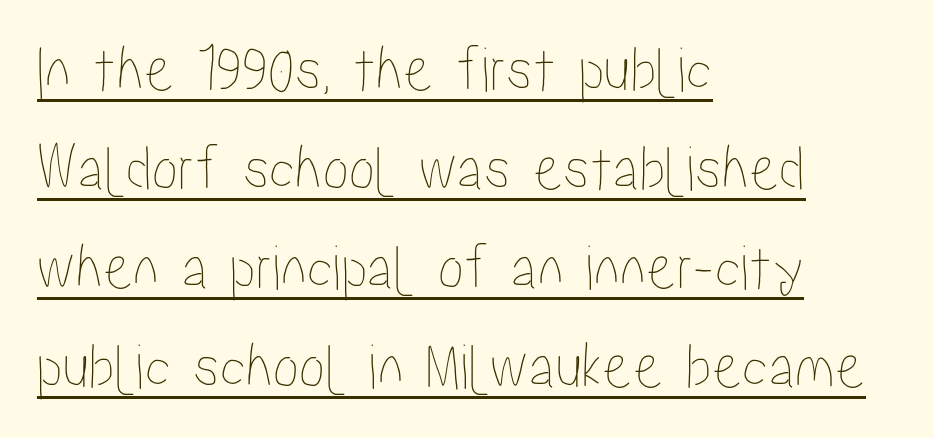
Students, observe the line beneath the letters — that is underlining. Compared with typical body copy, the letter spacing here is the same. Tall strokes in this sample are plumb rather than angled. Is this a fixed-width face? No — the glyphs have proportional, varying widths. Regular leading. The compositor pushed each line to the left boundary.
